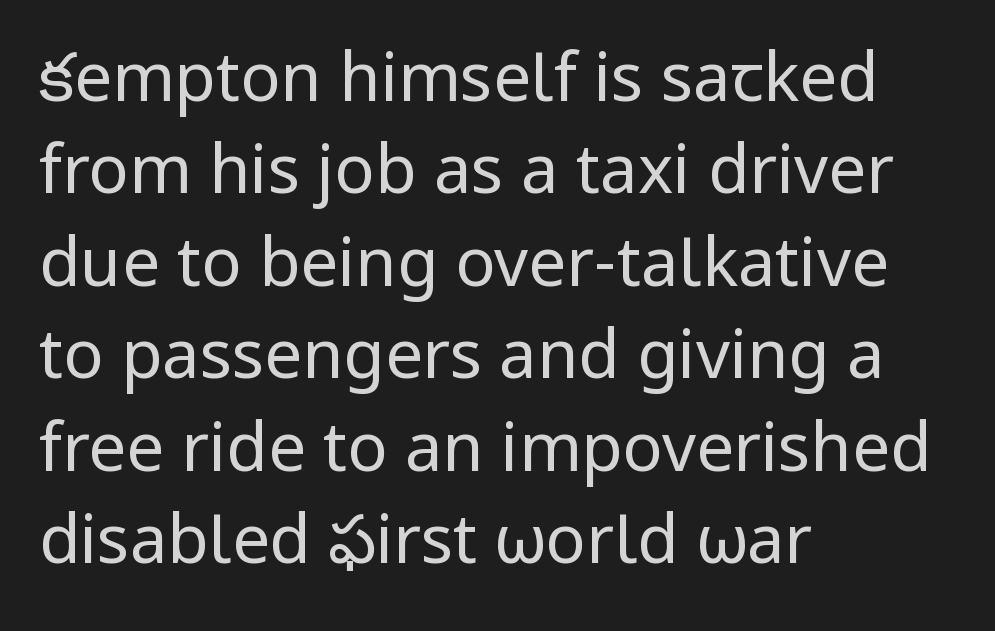
{"serif": "no", "italic": "no", "bold": "no", "weight": "regular", "width": "normal", "stroke_contrast": "low", "x_height": "medium", "monospaced": "no", "underline": "no", "align": "left", "line_spacing": "normal", "line_spacing_ratio": 1.38, "letter_spacing": "normal", "letter_spacing_em": 0.0, "glyph_px": 67}
